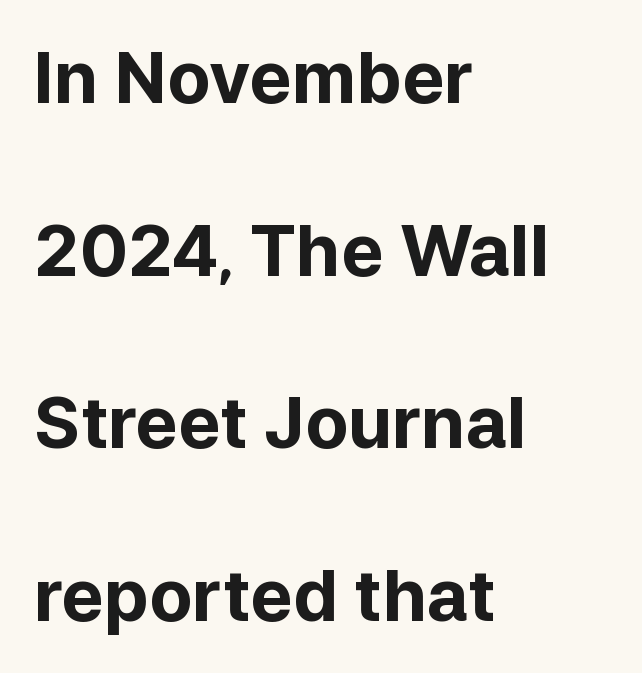
Underlining? Definitely not there. Varying glyph widths throughout — classic text-font behaviour. Rendered with straight, roman letterforms. A sans-serif font was chosen for this passage.
